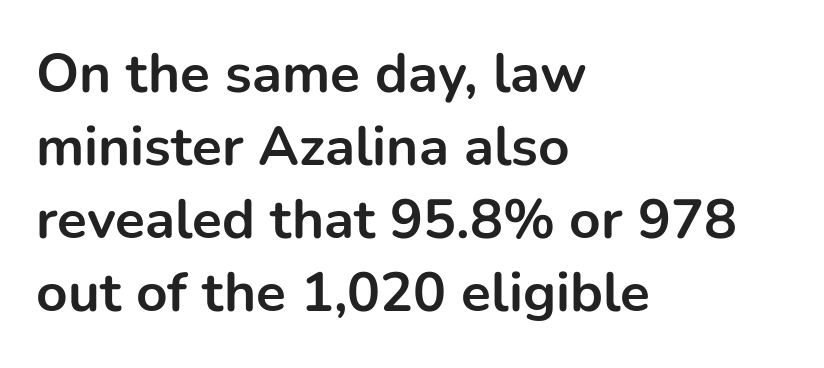
Q: Is the text bold? A: Yes.
Q: Is the text italic (slanted)? A: No, it is upright.
Q: Is the typeface a serif or a sans-serif typeface? A: Sans-serif.
Q: Is the text underlined? A: No.
Q: How is the paragraph aligned? A: Left-aligned.
Q: Is the spacing between letters normal or unusually wide? A: Normal.
Q: Is the spacing between lines tight, normal or loose? A: Normal.
Q: Width (condensed, normal, or wide)? A: Normal.
Q: Stroke contrast? A: Low.
Q: x-height? A: Medium.
Q: Monospaced? A: No.
